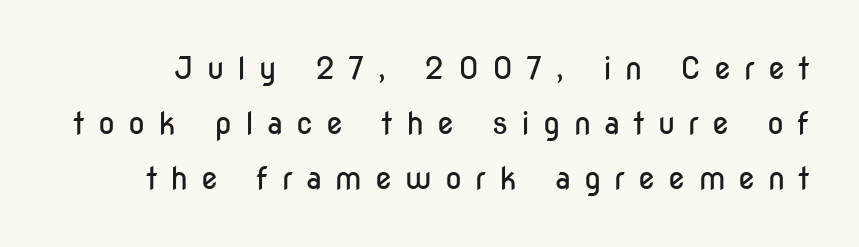
Q: Is the text bold? A: No.
Q: Is the text italic (slanted)? A: No, it is upright.
Q: Is the typeface a serif or a sans-serif typeface? A: Sans-serif.
Q: Is the text underlined? A: No.
Q: Is the spacing between letters normal or unusually wide? A: Unusually wide.
Q: Width (condensed, normal, or wide)? A: Condensed.
Q: Stroke contrast? A: Low.
Q: x-height? A: Medium.
Q: Monospaced? A: No.
